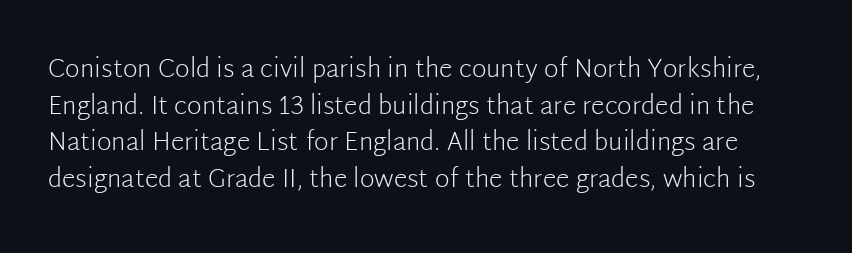
The image shows 25 px text type, upright; set normal line spacing (1.47x), normal letter spacing, not underlined.
